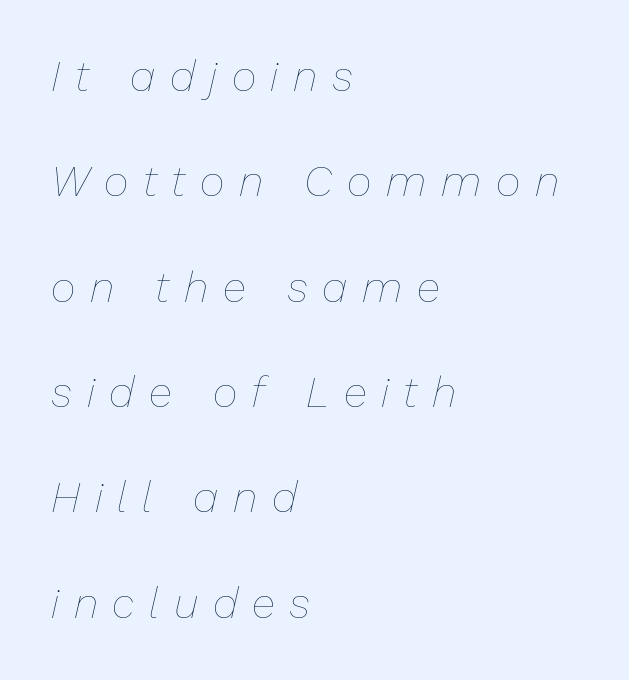
The image shows 43 px thin type, italic (leaning right); set left-aligned, loose line spacing (2.45x), unusually wide letter spacing (+0.34 em), not underlined; low stroke contrast and a medium x-height.
